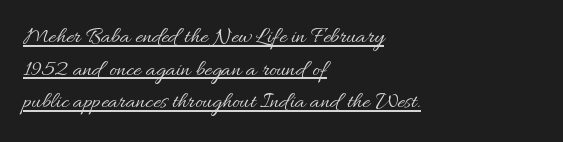
Short and long lines alike share a common starting point at left. A typesetter would call this leading conventional body-copy spacing. Inter-character spacing is left at the font's built-in metrics. Bold? No — there's no thickening of the strokes. The words here are underlined.
